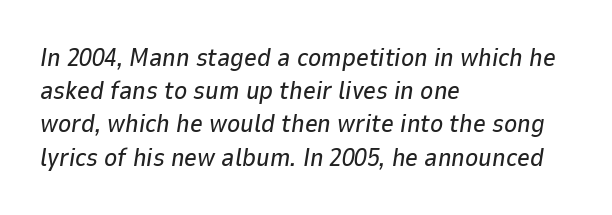
The image shows 25 px text type, italic (leaning right); set left-aligned, normal line spacing (1.33x), normal letter spacing, not underlined.
